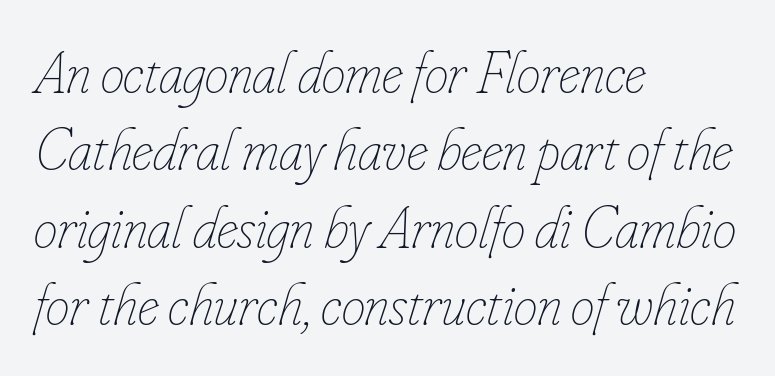
Q: Is the text bold? A: No.
Q: Is the text italic (slanted)? A: Yes, it leans right by about 16 degrees.
Q: Is the text underlined? A: No.
Q: How is the paragraph aligned? A: Left-aligned.
Q: Is the spacing between letters normal or unusually wide? A: Normal.
Q: Is the spacing between lines tight, normal or loose? A: Normal.
Q: Width (condensed, normal, or wide)? A: Condensed.
Q: Stroke contrast? A: Low.
Q: x-height? A: Small.
Q: Monospaced? A: No.
